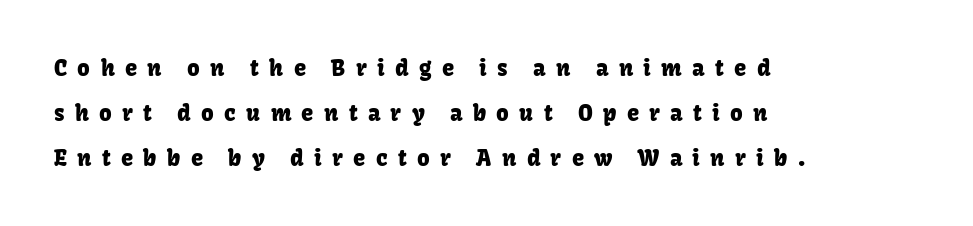
The lines in this sample share a left origin and differ only in where they stop. The words here are not underlined. Notice the wide empty band between every row — that's loose leading. Glyph-to-glyph distance is far greater than everyday printed text.
